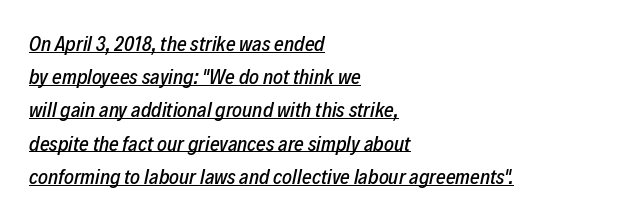
The image shows 21 px text type, italic (leaning right); set left-aligned, normal line spacing (1.58x), normal letter spacing, underlined.
